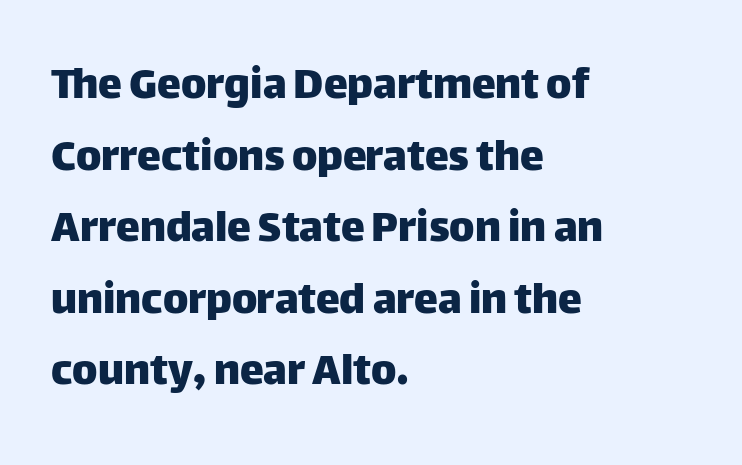
The image shows 48 px sans-serif type, upright; set left-aligned, normal line spacing (1.49x), normal letter spacing, not underlined; low stroke contrast and a large x-height.
